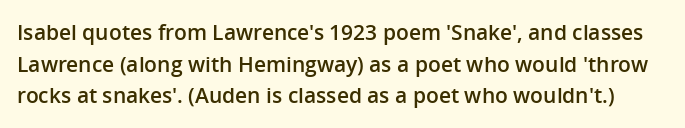
{"italic": "no", "bold": "semi", "underline": "no", "line_spacing": "normal", "line_spacing_ratio": 1.51, "letter_spacing": "normal", "letter_spacing_em": 0.0, "glyph_px": 21}
